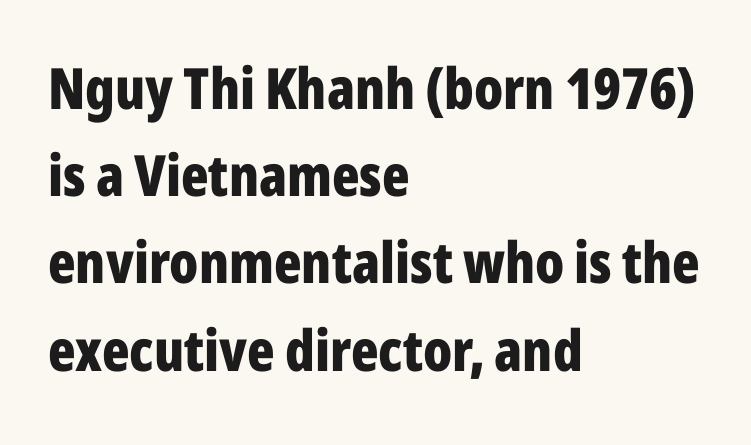
The image shows 57 px bold, condensed sans-serif type, upright; set left-aligned, normal line spacing (1.53x), normal letter spacing, not underlined; low stroke contrast and a medium x-height.
